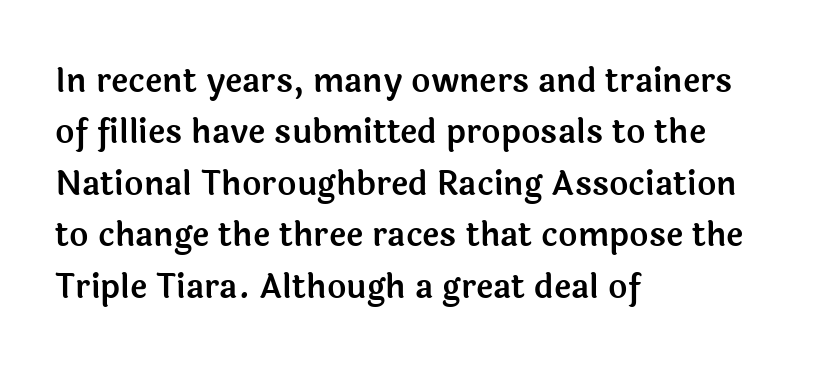
The image shows 33 px sans-serif type, upright; set left-aligned, normal line spacing (1.56x), normal letter spacing, not underlined; a medium x-height.
